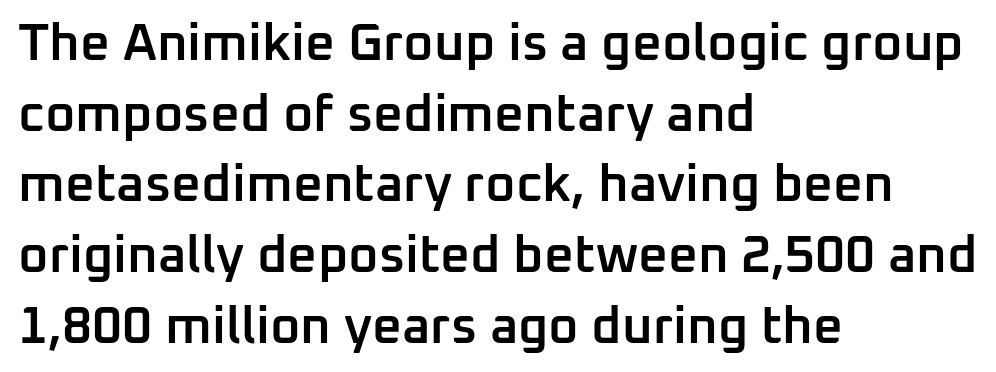
{"serif": "no", "italic": "no", "bold": "semi", "weight": "semibold", "width": "normal", "stroke_contrast": "low", "x_height": "medium", "monospaced": "no", "underline": "no", "align": "left", "line_spacing": "normal", "line_spacing_ratio": 1.36, "letter_spacing": "normal", "letter_spacing_em": 0.0, "glyph_px": 52}
